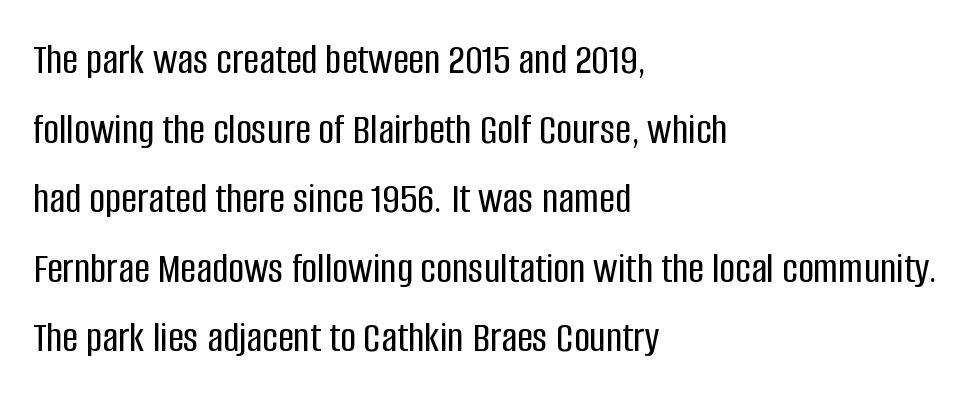
Q: Is the text italic (slanted)? A: No, it is upright.
Q: Is the typeface a serif or a sans-serif typeface? A: Sans-serif.
Q: Is the text underlined? A: No.
Q: How is the paragraph aligned? A: Left-aligned.
Q: Is the spacing between letters normal or unusually wide? A: Normal.
Q: Is the spacing between lines tight, normal or loose? A: Normal.
Q: Width (condensed, normal, or wide)? A: Condensed.
Q: Stroke contrast? A: Low.
Q: x-height? A: Large.
Q: Monospaced? A: No.
